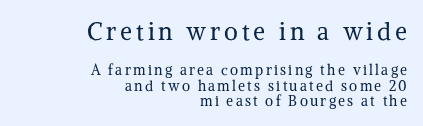
Type without underlining. Alignment: flush right. The block of text is dense from top to bottom, with scant space between rows. The passage shown is not bold in any degree. Look at the glyph heights: the upper group is clearly the bigger setting.
